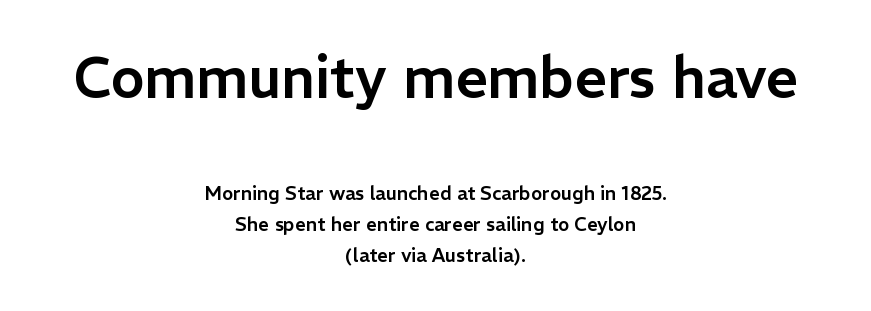
{"serif": "no", "italic": "no", "width": "normal", "stroke_contrast": "low", "x_height": "medium", "monospaced": "no", "underline": "no", "align": "center", "line_spacing": "normal", "line_spacing_ratio": 1.64, "letter_spacing": "normal", "letter_spacing_em": 0.0, "larger_block": "first", "size_ratio": 3.0, "glyph_px": 57}
